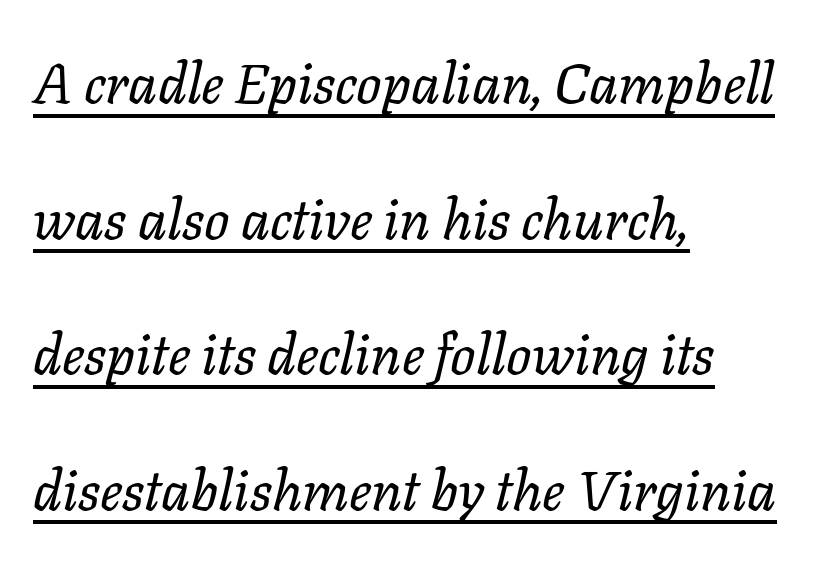
Each letter keeps its own natural width here, so spacing adapts to shape. The rendering anchors every line to the left-hand side. Successive baselines arrive slowly, with a big drop between each. Summary of weight: not heavy and not bold.
